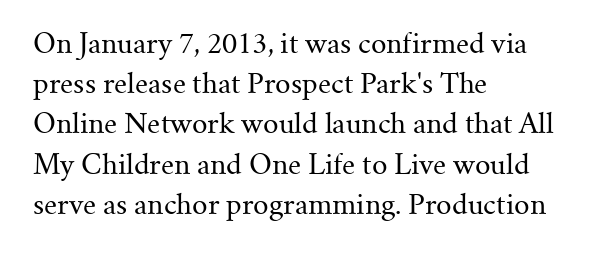
The image shows 27 px text type, upright; set left-aligned, normal line spacing (1.49x), normal letter spacing, not underlined.
